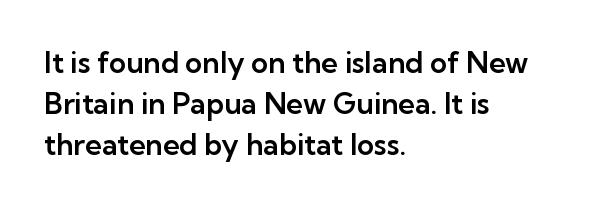
The image shows 29 px sans-serif type, upright; set left-aligned, normal line spacing (1.41x), normal letter spacing, not underlined; low stroke contrast and a medium x-height.
